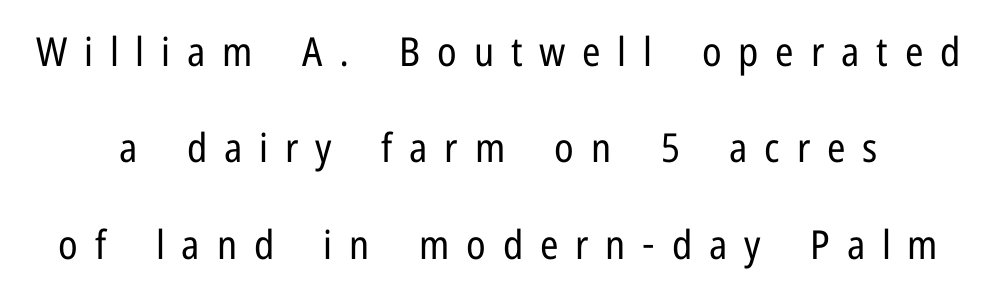
Q: Is the text bold? A: No.
Q: Is the text italic (slanted)? A: No, it is upright.
Q: Is the typeface a serif or a sans-serif typeface? A: Sans-serif.
Q: Is the text underlined? A: No.
Q: Is the spacing between letters normal or unusually wide? A: Unusually wide.
Q: Is the spacing between lines tight, normal or loose? A: Loose.
Q: Width (condensed, normal, or wide)? A: Condensed.
Q: Stroke contrast? A: Low.
Q: x-height? A: Medium.
Q: Monospaced? A: No.
